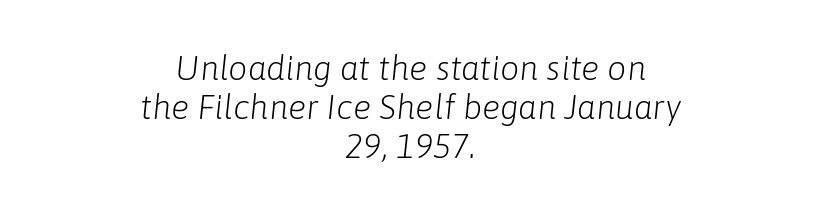
Q: Is the text bold? A: No.
Q: Is the text italic (slanted)? A: Yes, it leans right by about 6 degrees.
Q: Is the text underlined? A: No.
Q: How is the paragraph aligned? A: Centered.
Q: Is the spacing between letters normal or unusually wide? A: Normal.
Q: Is the spacing between lines tight, normal or loose? A: Tight.
Q: Width (condensed, normal, or wide)? A: Normal.
Q: Stroke contrast? A: Low.
Q: x-height? A: Medium.
Q: Monospaced? A: No.
